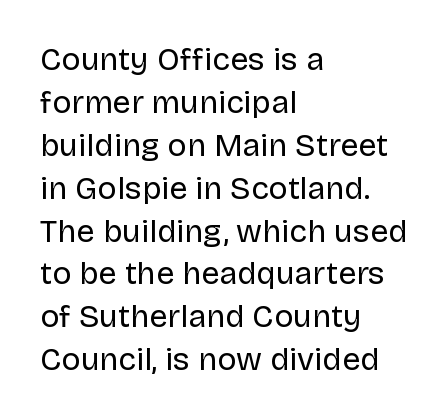
{"serif": "no", "italic": "no", "bold": "no", "weight": "regular", "width": "normal", "stroke_contrast": "low", "x_height": "large", "monospaced": "no", "underline": "no", "align": "left", "line_spacing": "normal", "line_spacing_ratio": 1.34, "letter_spacing": "normal", "letter_spacing_em": 0.0, "glyph_px": 32}
